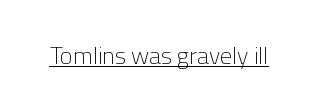
Underlined type. When letters stand straight like this, we call the style roman or upright. The line texture is even and compact thanks to regular tracking. The strokes carry an ordinary text weight at most.
